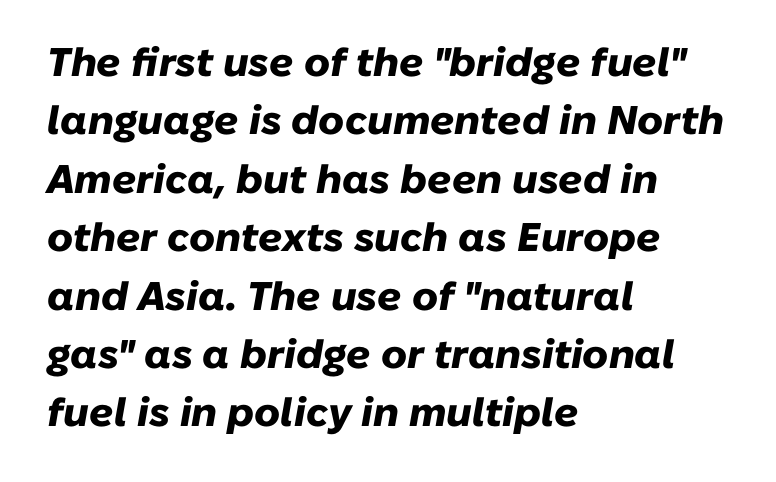
Notice how the stems are inclined rather than vertical — that's the hallmark of italics. The sample has been set heavy, in full bold. Leftover space on each line is placed entirely after the last word. You could not count columns in this text — the font is proportionally spaced.
